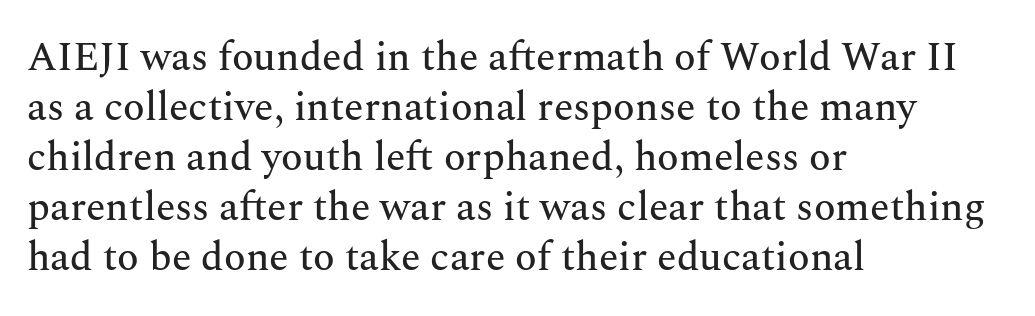
Q: Is the text italic (slanted)? A: No, it is upright.
Q: Is the typeface a serif or a sans-serif typeface? A: Serif.
Q: Is the text underlined? A: No.
Q: How is the paragraph aligned? A: Left-aligned.
Q: Is the spacing between letters normal or unusually wide? A: Normal.
Q: Is the spacing between lines tight, normal or loose? A: Normal.
Q: Width (condensed, normal, or wide)? A: Normal.
Q: Stroke contrast? A: Medium.
Q: x-height? A: Medium.
Q: Monospaced? A: No.
